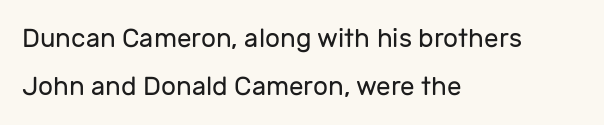
Q: Is the text bold? A: No.
Q: Is the text italic (slanted)? A: No, it is upright.
Q: Is the text underlined? A: No.
Q: How is the paragraph aligned? A: Left-aligned.
Q: Is the spacing between letters normal or unusually wide? A: Normal.
